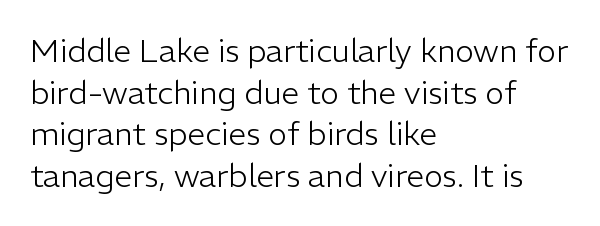
Q: Is the text bold? A: No.
Q: Is the text italic (slanted)? A: No, it is upright.
Q: Is the typeface a serif or a sans-serif typeface? A: Sans-serif.
Q: Is the text underlined? A: No.
Q: How is the paragraph aligned? A: Left-aligned.
Q: Is the spacing between letters normal or unusually wide? A: Normal.
Q: Is the spacing between lines tight, normal or loose? A: Normal.
Q: Width (condensed, normal, or wide)? A: Normal.
Q: Stroke contrast? A: Low.
Q: x-height? A: Medium.
Q: Monospaced? A: No.
